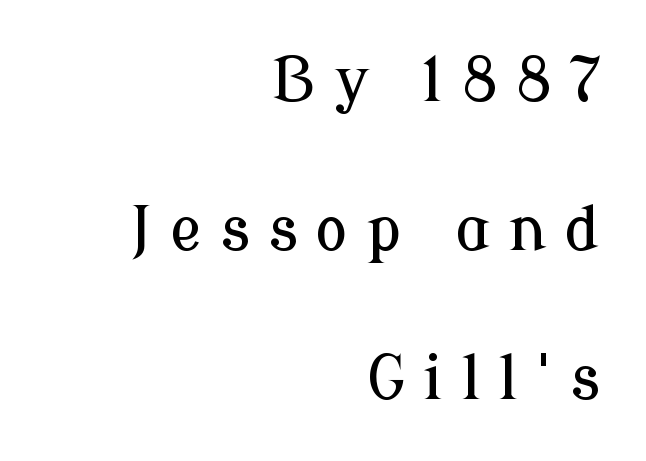
Q: Is the text italic (slanted)? A: No, it is upright.
Q: Is the typeface a serif or a sans-serif typeface? A: Serif.
Q: Is the text underlined? A: No.
Q: How is the paragraph aligned? A: Right-aligned.
Q: Is the spacing between letters normal or unusually wide? A: Unusually wide.
Q: Is the spacing between lines tight, normal or loose? A: Loose.
Q: Width (condensed, normal, or wide)? A: Normal.
Q: Stroke contrast? A: Low.
Q: x-height? A: Medium.
Q: Monospaced? A: No.
